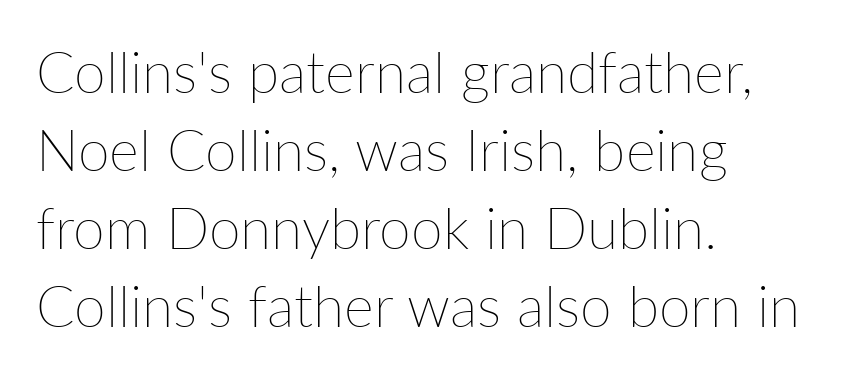
The compositor pushed each line to the left boundary. The cut favours lightness, reaching ordinary text weight at its darkest. In terms of leading, this rendering sits right in the middle. Character widths vary here, with narrow letters taking less room than wide ones. Only glyphs here, with clear space below each row. The line texture is even and compact thanks to regular tracking.
